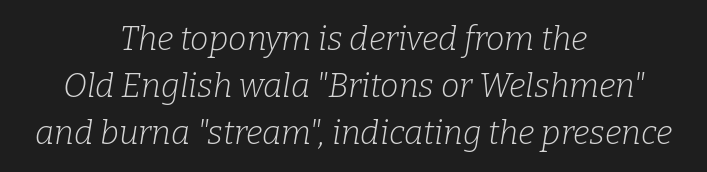
Q: Is the text bold? A: No.
Q: Is the text italic (slanted)? A: Yes, it leans right by about 9 degrees.
Q: Is the typeface a serif or a sans-serif typeface? A: Serif.
Q: Is the text underlined? A: No.
Q: How is the paragraph aligned? A: Centered.
Q: Is the spacing between letters normal or unusually wide? A: Normal.
Q: Is the spacing between lines tight, normal or loose? A: Normal.
Q: Width (condensed, normal, or wide)? A: Normal.
Q: Stroke contrast? A: Low.
Q: x-height? A: Medium.
Q: Monospaced? A: No.
